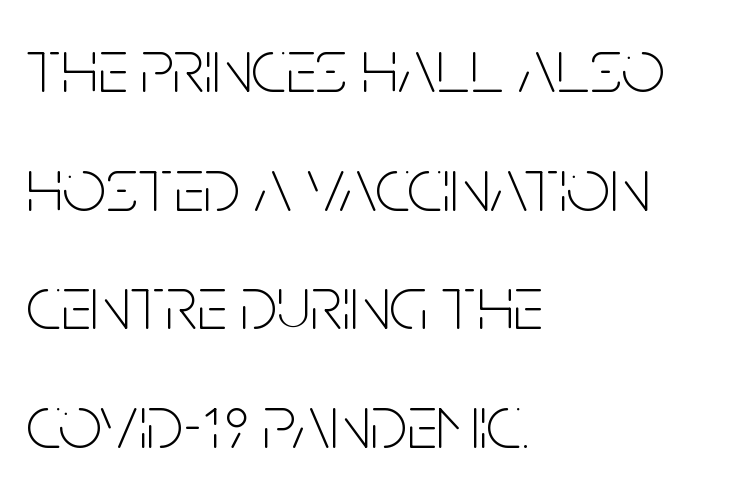
Q: Is the text bold? A: No.
Q: Is the text italic (slanted)? A: No, it is upright.
Q: Is the typeface a serif or a sans-serif typeface? A: Sans-serif.
Q: Is the text underlined? A: No.
Q: How is the paragraph aligned? A: Left-aligned.
Q: Is the spacing between letters normal or unusually wide? A: Normal.
Q: Is the spacing between lines tight, normal or loose? A: Normal.
Q: Width (condensed, normal, or wide)? A: Condensed.
Q: Stroke contrast? A: Low.
Q: x-height? A: Large.
Q: Monospaced? A: No.
